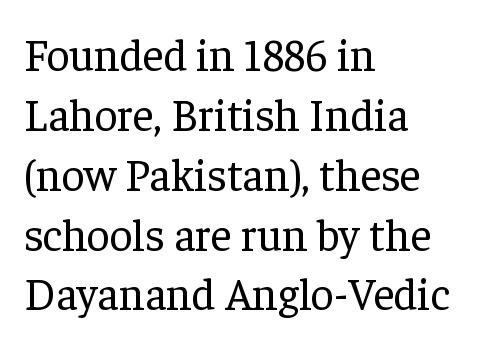
The designer left line spacing at the default. Teacher's note: observe the even left margin — that is flush-left alignment. This sample uses plain, unmodified letter spacing. Spacing verdict: proportional, widths tailored to each character.
